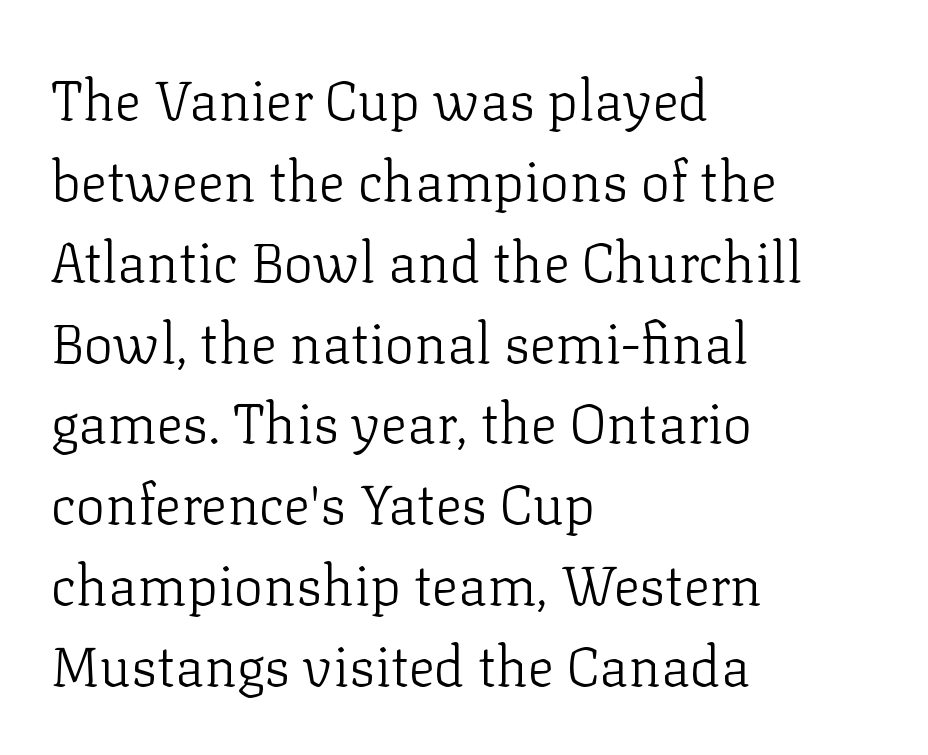
The image shows 55 px light serif type, upright; set left-aligned, normal line spacing (1.47x), normal letter spacing, not underlined; low stroke contrast and a medium x-height.
